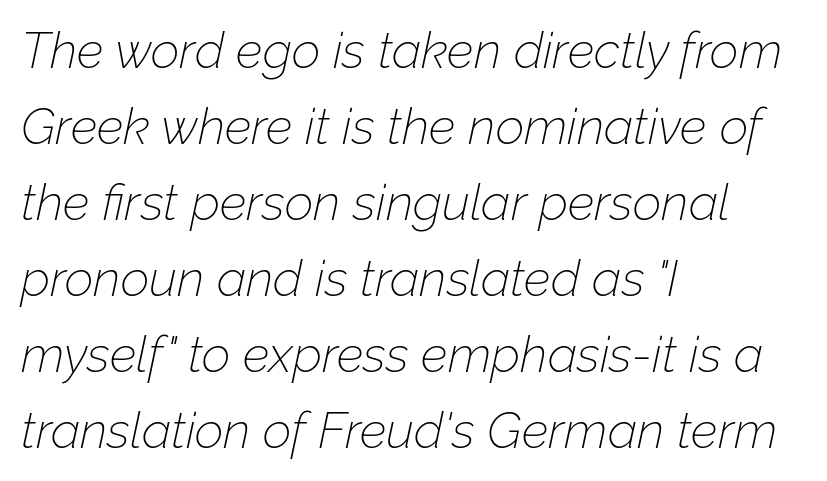
Q: Is the text bold? A: No.
Q: Is the text italic (slanted)? A: Yes, it leans right by about 12 degrees.
Q: Is the text underlined? A: No.
Q: How is the paragraph aligned? A: Left-aligned.
Q: Is the spacing between letters normal or unusually wide? A: Normal.
Q: Is the spacing between lines tight, normal or loose? A: Normal.
Q: Width (condensed, normal, or wide)? A: Normal.
Q: Stroke contrast? A: Low.
Q: x-height? A: Medium.
Q: Monospaced? A: No.
